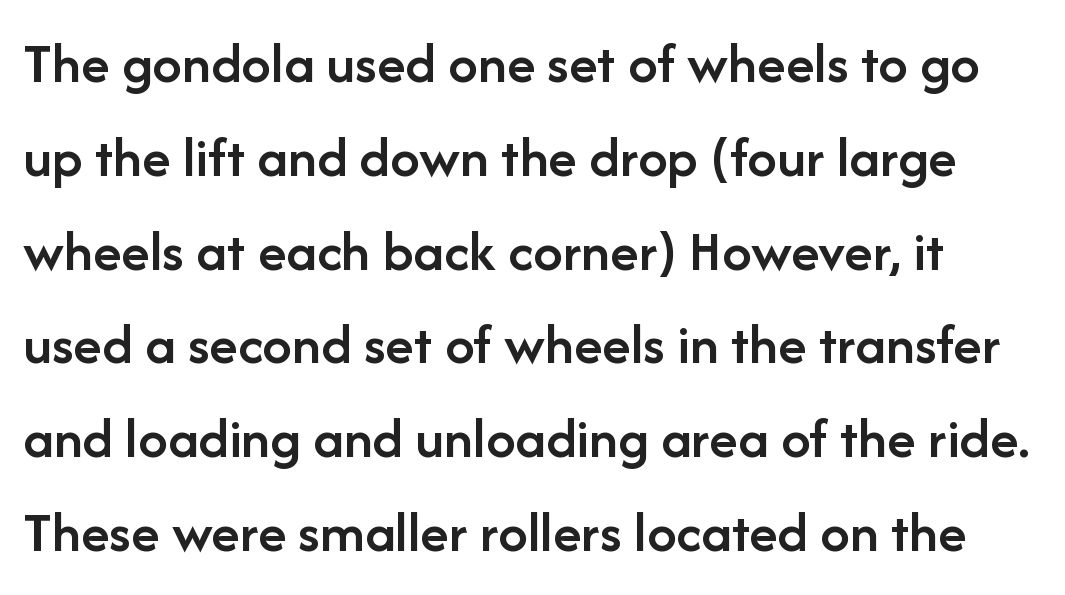
{"serif": "no", "italic": "no", "bold": "semi", "weight": "semibold", "width": "normal", "stroke_contrast": "low", "x_height": "medium", "monospaced": "no", "underline": "no", "line_spacing": "normal", "line_spacing_ratio": 1.59, "letter_spacing": "normal", "letter_spacing_em": 0.0, "glyph_px": 59}
